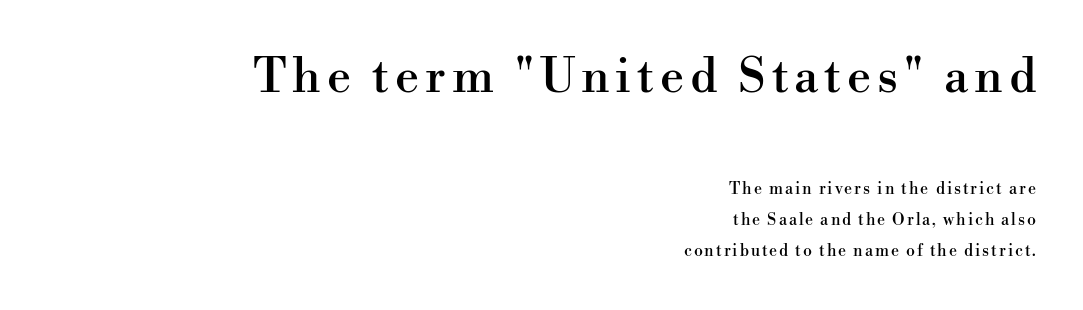
{"serif": "yes", "italic": "no", "width": "normal", "stroke_contrast": "high", "x_height": "small", "monospaced": "no", "underline": "no", "align": "right", "line_spacing": "loose", "line_spacing_ratio": 1.95, "larger_block": "first", "size_ratio": 3.0, "glyph_px": 48}
